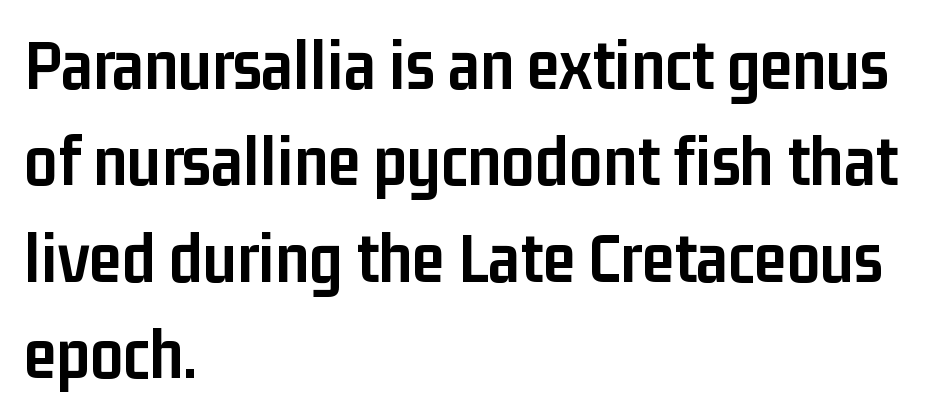
{"serif": "no", "italic": "no", "bold": "yes", "weight": "semibold", "width": "condensed", "stroke_contrast": "low", "x_height": "medium", "monospaced": "no", "underline": "no", "align": "left", "line_spacing": "normal", "line_spacing_ratio": 1.32, "letter_spacing": "normal", "letter_spacing_em": 0.0, "glyph_px": 73}
